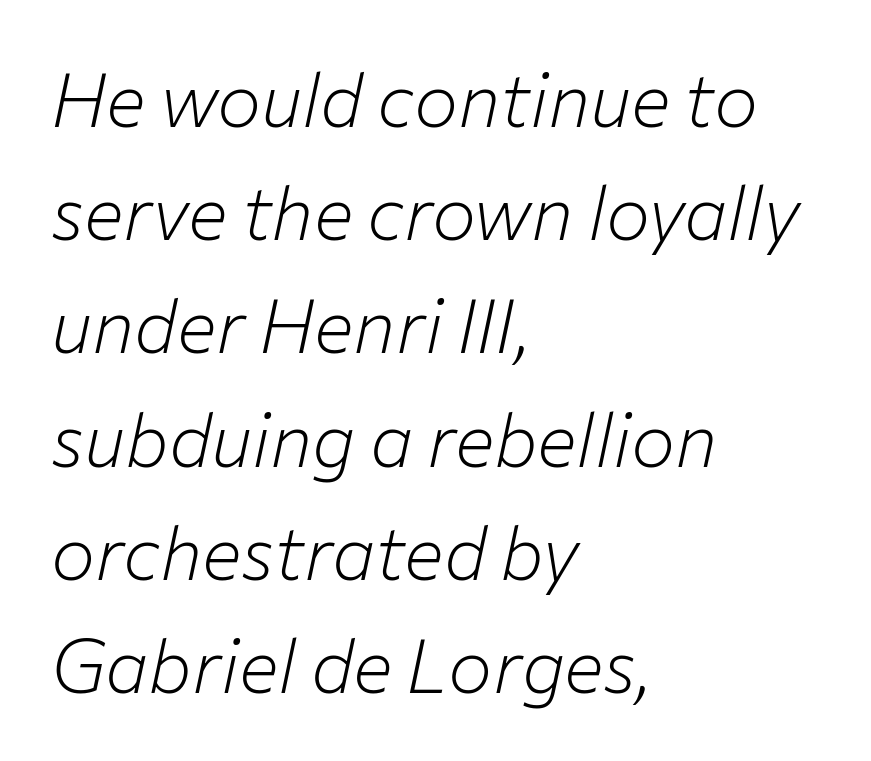
{"italic": "yes", "lean": "right", "slant_degrees": 12, "bold": "no", "weight": "light", "width": "normal", "stroke_contrast": "low", "x_height": "medium", "monospaced": "no", "underline": "no", "align": "left", "line_spacing": "normal", "line_spacing_ratio": 1.53, "letter_spacing": "normal", "letter_spacing_em": 0.0, "glyph_px": 74}
